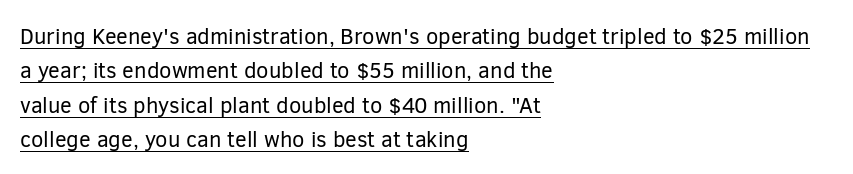
Q: Is the text bold? A: No.
Q: Is the text italic (slanted)? A: No, it is upright.
Q: Is the text underlined? A: Yes.
Q: How is the paragraph aligned? A: Left-aligned.
Q: Is the spacing between letters normal or unusually wide? A: Normal.
Q: Is the spacing between lines tight, normal or loose? A: Normal.
